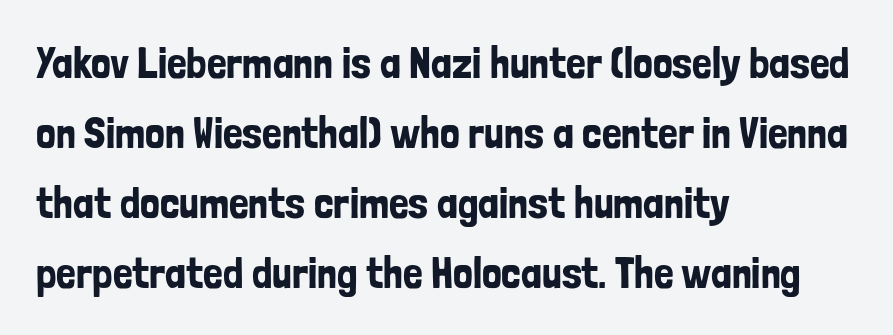
Q: Is the text italic (slanted)? A: No, it is upright.
Q: Is the typeface a serif or a sans-serif typeface? A: Sans-serif.
Q: Is the text underlined? A: No.
Q: How is the paragraph aligned? A: Left-aligned.
Q: Is the spacing between letters normal or unusually wide? A: Normal.
Q: Is the spacing between lines tight, normal or loose? A: Normal.
Q: Width (condensed, normal, or wide)? A: Condensed.
Q: Stroke contrast? A: Low.
Q: x-height? A: Medium.
Q: Monospaced? A: No.
